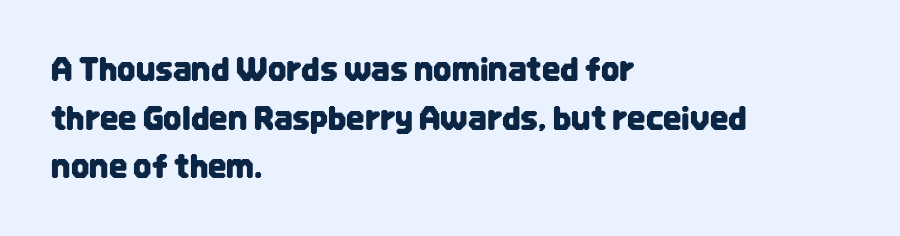
Q: Is the text italic (slanted)? A: No, it is upright.
Q: Is the typeface a serif or a sans-serif typeface? A: Sans-serif.
Q: Is the text underlined? A: No.
Q: How is the paragraph aligned? A: Left-aligned.
Q: Is the spacing between letters normal or unusually wide? A: Normal.
Q: Is the spacing between lines tight, normal or loose? A: Normal.
Q: Width (condensed, normal, or wide)? A: Condensed.
Q: Stroke contrast? A: Low.
Q: x-height? A: Large.
Q: Monospaced? A: No.
